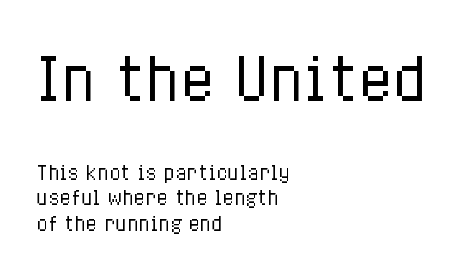
Q: Is the text bold? A: No.
Q: Is the text italic (slanted)? A: No, it is upright.
Q: Is the text underlined? A: No.
Q: How is the paragraph aligned? A: Left-aligned.
Q: Is the spacing between letters normal or unusually wide? A: Normal.
Q: Is the spacing between lines tight, normal or loose? A: Normal.
Q: Which block of text is set in a larger size, the first (top) or the second (bottom)? A: The first (top) one.
Q: Width (condensed, normal, or wide)? A: Condensed.
Q: Stroke contrast? A: Low.
Q: x-height? A: Medium.
Q: Monospaced? A: No.
